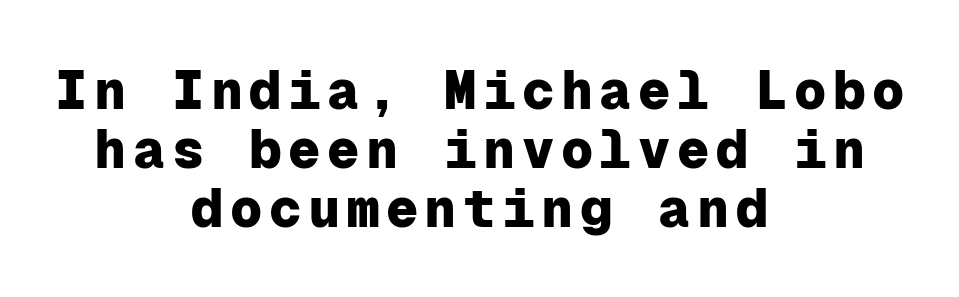
{"serif": "no", "italic": "no", "bold": "yes", "weight": "heavy", "width": "normal", "stroke_contrast": "low", "x_height": "medium", "monospaced": "yes", "underline": "no", "align": "center", "line_spacing": "tight", "line_spacing_ratio": 1.09, "glyph_px": 54}
